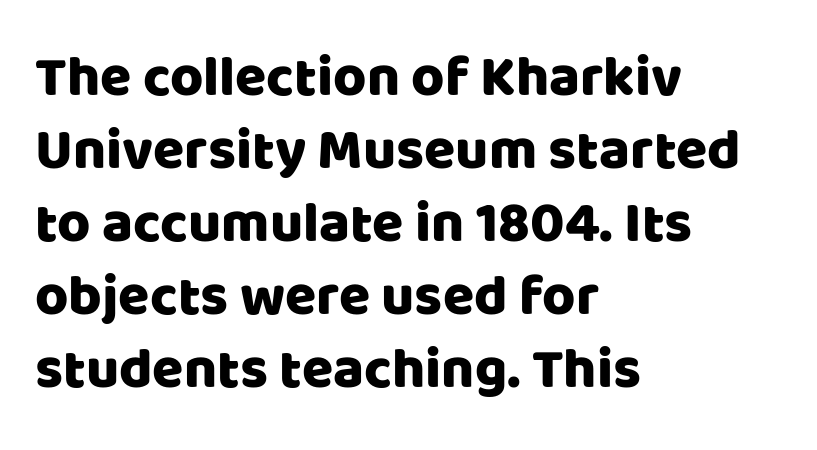
Q: Is the text italic (slanted)? A: No, it is upright.
Q: Is the typeface a serif or a sans-serif typeface? A: Sans-serif.
Q: Is the text underlined? A: No.
Q: How is the paragraph aligned? A: Left-aligned.
Q: Is the spacing between letters normal or unusually wide? A: Normal.
Q: Is the spacing between lines tight, normal or loose? A: Normal.
Q: Width (condensed, normal, or wide)? A: Normal.
Q: Stroke contrast? A: Low.
Q: x-height? A: Large.
Q: Monospaced? A: No.
